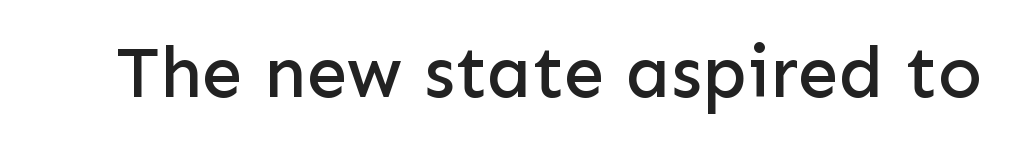
The image shows 73 px sans-serif type, upright; set normal letter spacing, not underlined; low stroke contrast and a medium x-height.
